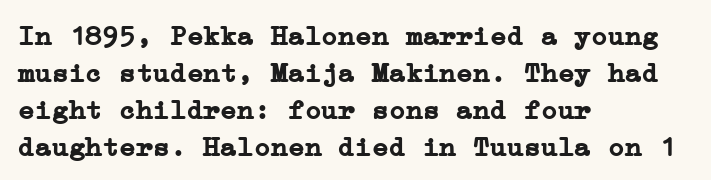
Q: Is the text bold? A: Yes.
Q: Is the text italic (slanted)? A: No, it is upright.
Q: Is the typeface a serif or a sans-serif typeface? A: Serif.
Q: Is the text underlined? A: No.
Q: How is the paragraph aligned? A: Left-aligned.
Q: Is the spacing between letters normal or unusually wide? A: Normal.
Q: Is the spacing between lines tight, normal or loose? A: Normal.
Q: Width (condensed, normal, or wide)? A: Normal.
Q: Stroke contrast? A: Low.
Q: x-height? A: Medium.
